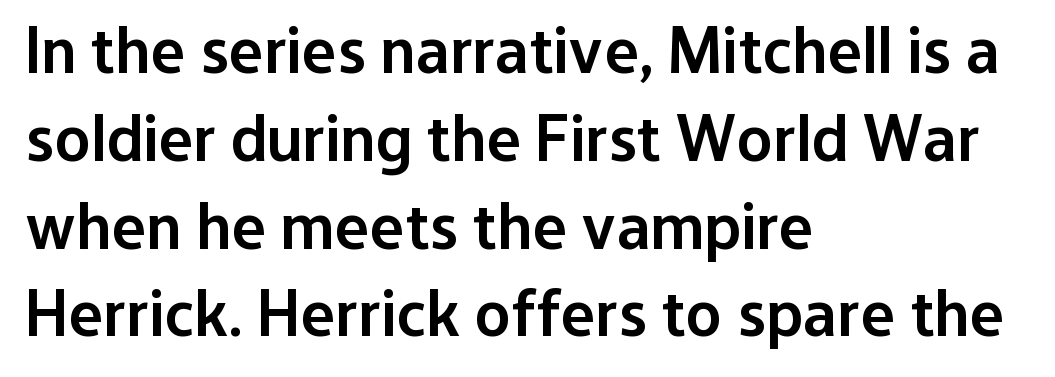
{"serif": "no", "italic": "no", "bold": "semi", "weight": "semibold", "width": "normal", "stroke_contrast": "low", "x_height": "medium", "monospaced": "no", "underline": "no", "align": "left", "line_spacing": "normal", "line_spacing_ratio": 1.33, "letter_spacing": "normal", "letter_spacing_em": 0.0, "glyph_px": 66}
